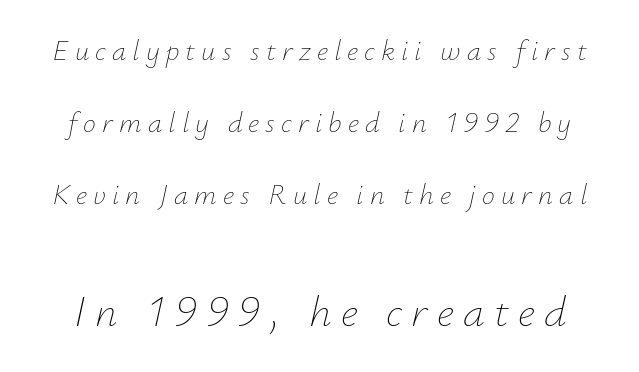
{"italic": "yes", "lean": "right", "slant_degrees": 12, "bold": "no", "weight": "thin", "width": "normal", "stroke_contrast": "low", "x_height": "small", "monospaced": "no", "underline": "no", "line_spacing": "loose", "line_spacing_ratio": 2.49, "letter_spacing": "wide", "letter_spacing_em": 0.21, "larger_block": "second", "size_ratio": 1.52, "glyph_px": 44}
